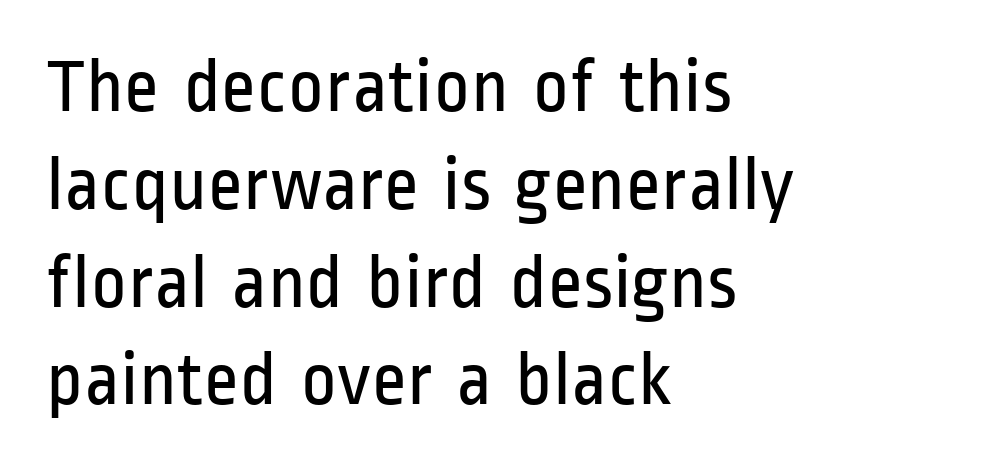
The image shows 77 px regular-weight, condensed sans-serif type, upright; set left-aligned, normal line spacing (1.27x), normal letter spacing, not underlined; low stroke contrast and a medium x-height.
